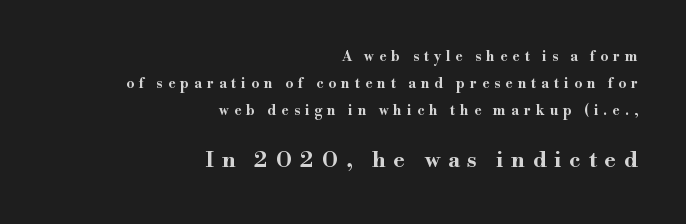
Q: Is the text bold? A: Yes.
Q: Is the text italic (slanted)? A: No, it is upright.
Q: Is the text underlined? A: No.
Q: How is the paragraph aligned? A: Right-aligned.
Q: Is the spacing between letters normal or unusually wide? A: Unusually wide.
Q: Is the spacing between lines tight, normal or loose? A: Loose.
Q: Which block of text is set in a larger size, the first (top) or the second (bottom)? A: The second (bottom) one.
